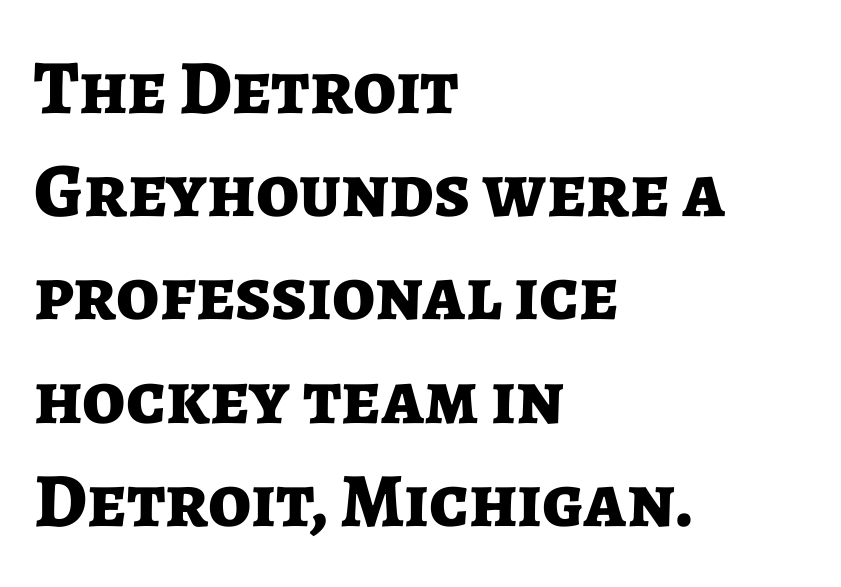
Q: Is the text bold? A: Yes.
Q: Is the text italic (slanted)? A: No, it is upright.
Q: Is the typeface a serif or a sans-serif typeface? A: Sans-serif.
Q: Is the text underlined? A: No.
Q: How is the paragraph aligned? A: Left-aligned.
Q: Is the spacing between letters normal or unusually wide? A: Normal.
Q: Is the spacing between lines tight, normal or loose? A: Normal.
Q: Width (condensed, normal, or wide)? A: Normal.
Q: Stroke contrast? A: Low.
Q: x-height? A: Medium.
Q: Monospaced? A: No.
